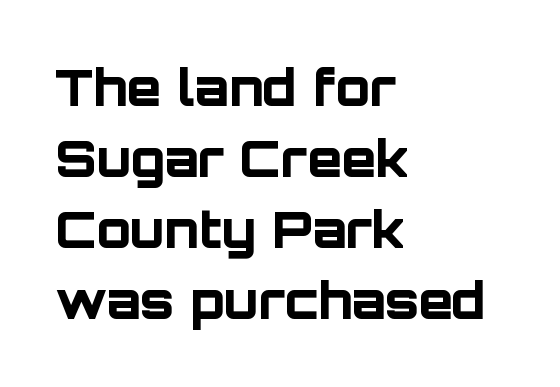
{"serif": "no", "italic": "no", "bold": "yes", "weight": "bold", "width": "normal", "stroke_contrast": "low", "x_height": "large", "monospaced": "no", "underline": "no", "align": "left", "line_spacing": "normal", "line_spacing_ratio": 1.42, "letter_spacing": "normal", "letter_spacing_em": 0.0, "glyph_px": 50}
